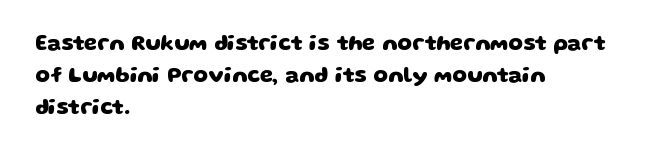
The image shows 21 px bold type; set left-aligned, normal line spacing (1.52x), normal letter spacing, not underlined.
